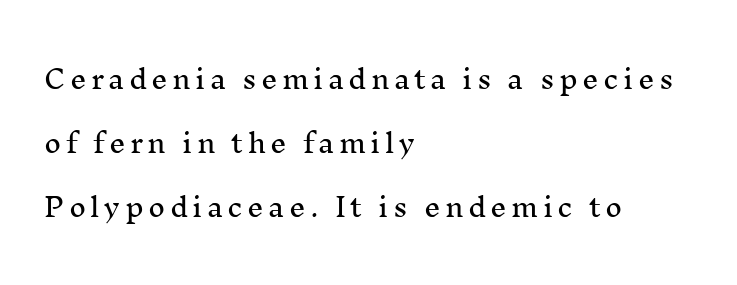
Q: Is the text italic (slanted)? A: No, it is upright.
Q: Is the text underlined? A: No.
Q: How is the paragraph aligned? A: Left-aligned.
Q: Is the spacing between lines tight, normal or loose? A: Loose.
